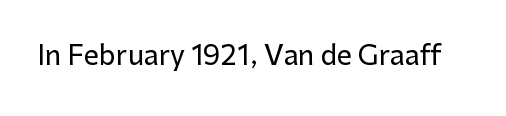
The image shows 27 px text type, upright; set normal letter spacing, not underlined.
